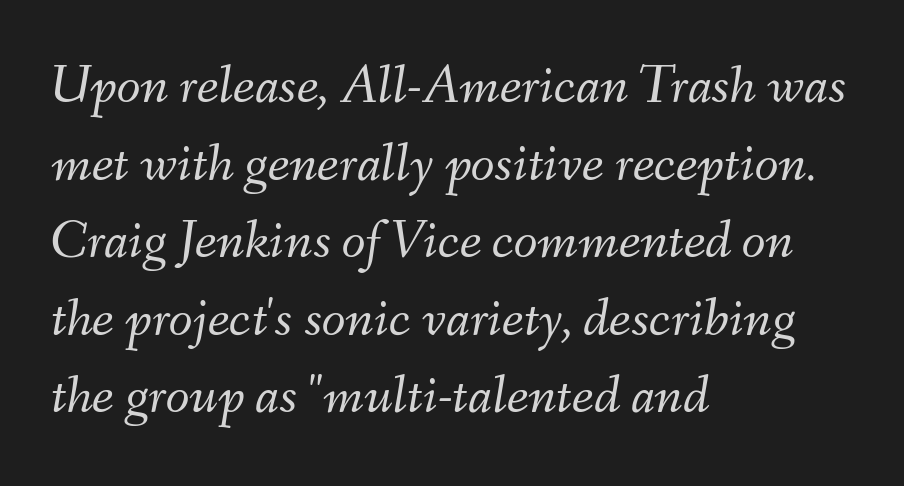
{"italic": "yes", "lean": "right", "slant_degrees": 9, "bold": "no", "weight": "light", "width": "normal", "stroke_contrast": "medium", "x_height": "small", "monospaced": "no", "underline": "no", "align": "left", "line_spacing": "normal", "line_spacing_ratio": 1.41, "letter_spacing": "normal", "letter_spacing_em": 0.0, "glyph_px": 55}
